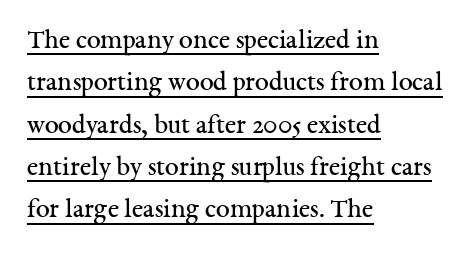
Compared with typical body copy, the letter spacing here is the same. Character widths vary here, with narrow letters taking less room than wide ones. How would I describe the line gaps? Plain and ordinary. You can tell it's not italic because the verticals are truly vertical. The lettering is marked with a stroke running underneath it.
